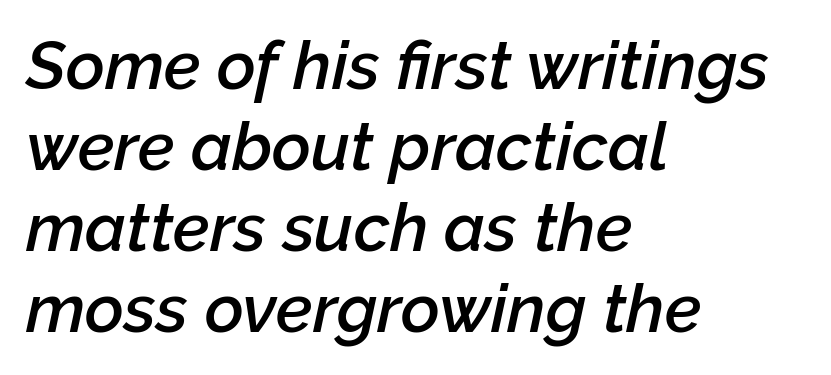
Q: Is the text bold? A: Semi-bold.
Q: Is the text italic (slanted)? A: Yes, it leans right by about 12 degrees.
Q: Is the text underlined? A: No.
Q: How is the paragraph aligned? A: Left-aligned.
Q: Is the spacing between letters normal or unusually wide? A: Normal.
Q: Width (condensed, normal, or wide)? A: Normal.
Q: Stroke contrast? A: Low.
Q: x-height? A: Medium.
Q: Monospaced? A: No.
